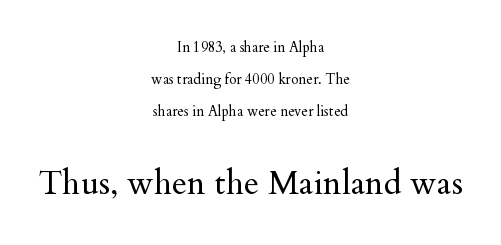
Q: Is the text bold? A: No.
Q: Is the text italic (slanted)? A: No, it is upright.
Q: Is the typeface a serif or a sans-serif typeface? A: Serif.
Q: Is the text underlined? A: No.
Q: How is the paragraph aligned? A: Centered.
Q: Is the spacing between letters normal or unusually wide? A: Normal.
Q: Is the spacing between lines tight, normal or loose? A: Loose.
Q: Which block of text is set in a larger size, the first (top) or the second (bottom)? A: The second (bottom) one.
Q: Width (condensed, normal, or wide)? A: Normal.
Q: Stroke contrast? A: Medium.
Q: x-height? A: Small.
Q: Monospaced? A: No.
